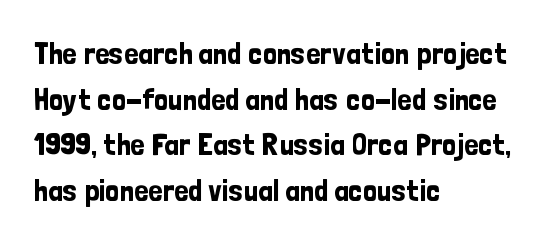
Q: Is the text italic (slanted)? A: No, it is upright.
Q: Is the typeface a serif or a sans-serif typeface? A: Sans-serif.
Q: Is the text underlined? A: No.
Q: How is the paragraph aligned? A: Left-aligned.
Q: Is the spacing between letters normal or unusually wide? A: Normal.
Q: Is the spacing between lines tight, normal or loose? A: Normal.
Q: Width (condensed, normal, or wide)? A: Condensed.
Q: Stroke contrast? A: Low.
Q: x-height? A: Medium.
Q: Monospaced? A: No.
